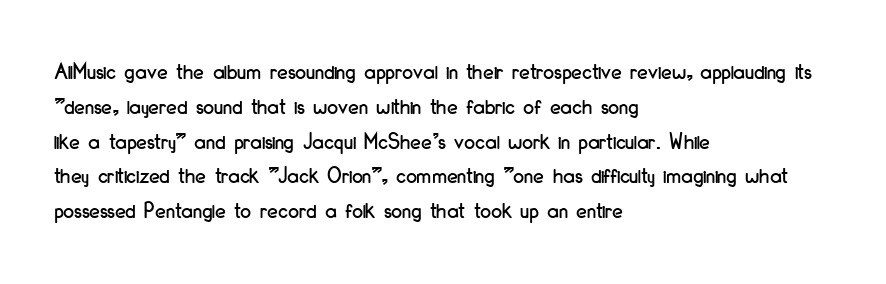
Q: Is the text italic (slanted)? A: No, it is upright.
Q: Is the text underlined? A: No.
Q: How is the paragraph aligned? A: Left-aligned.
Q: Is the spacing between letters normal or unusually wide? A: Normal.
Q: Is the spacing between lines tight, normal or loose? A: Normal.
